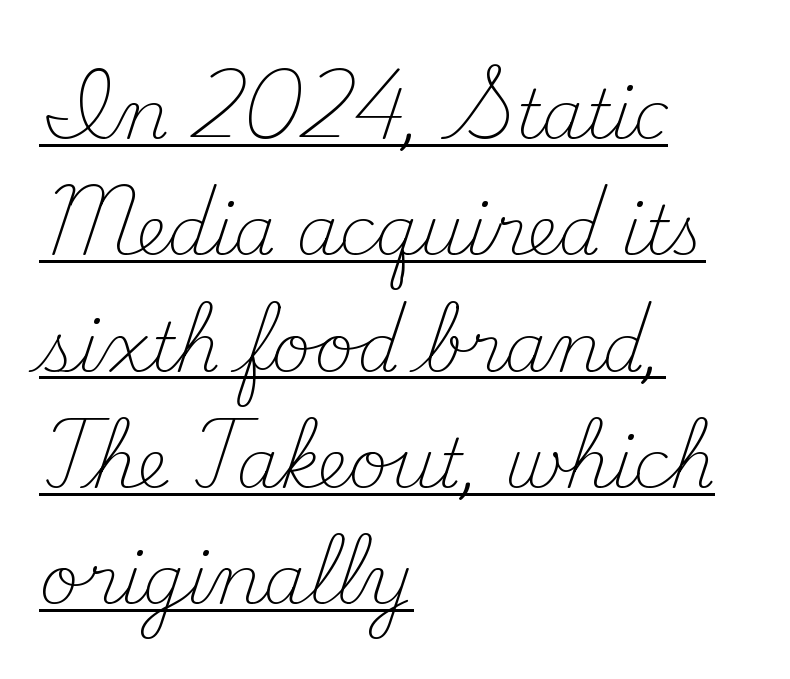
Caption: standard tracking, unaltered. Stems here are at most as thick as an everyday book face. Alignment: flush left. The rendered words wear a rule along their underside.
